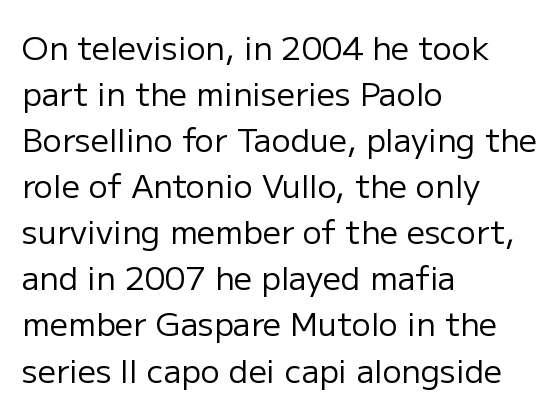
Q: Is the text bold? A: No.
Q: Is the text italic (slanted)? A: No, it is upright.
Q: Is the typeface a serif or a sans-serif typeface? A: Sans-serif.
Q: Is the text underlined? A: No.
Q: How is the paragraph aligned? A: Left-aligned.
Q: Is the spacing between letters normal or unusually wide? A: Normal.
Q: Is the spacing between lines tight, normal or loose? A: Normal.
Q: Width (condensed, normal, or wide)? A: Normal.
Q: Stroke contrast? A: Low.
Q: x-height? A: Medium.
Q: Monospaced? A: No.
